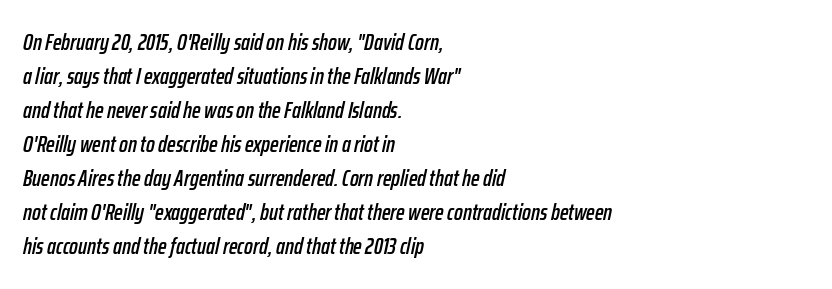
{"italic": "yes", "lean": "right", "slant_degrees": 12, "underline": "no", "align": "left", "line_spacing": "normal", "line_spacing_ratio": 1.48, "letter_spacing": "normal", "letter_spacing_em": 0.0, "glyph_px": 23}
